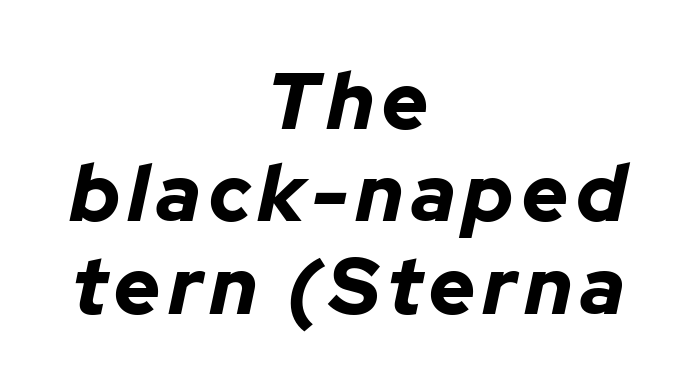
{"italic": "yes", "lean": "right", "slant_degrees": 12, "bold": "yes", "weight": "bold", "width": "normal", "stroke_contrast": "low", "x_height": "medium", "monospaced": "no", "underline": "no", "align": "center", "line_spacing_ratio": 1.17, "glyph_px": 79}
